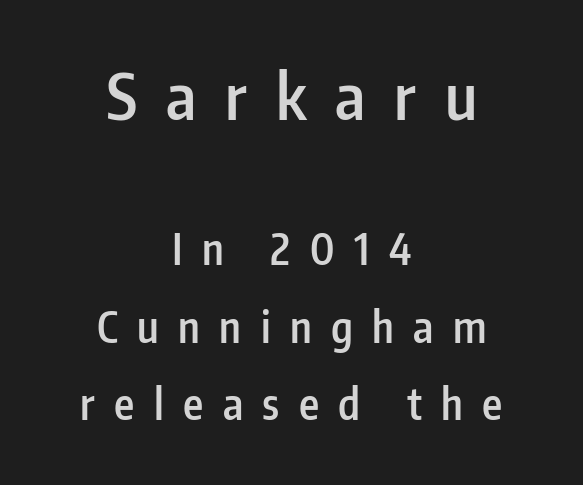
{"serif": "no", "italic": "no", "bold": "semi", "weight": "semibold", "width": "condensed", "stroke_contrast": "low", "x_height": "medium", "monospaced": "no", "underline": "no", "align": "center", "line_spacing_ratio": 1.8, "letter_spacing": "wide", "letter_spacing_em": 0.45, "larger_block": "first", "size_ratio": 1.49, "glyph_px": 64}
